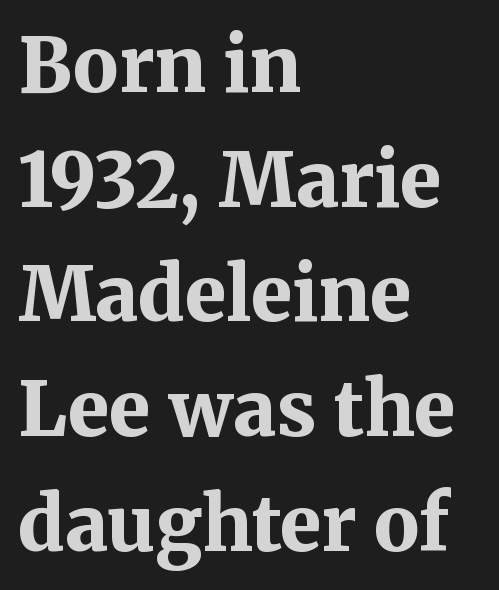
Plain, unruled lines of type. The rendering uses natural spacing where letterforms have individual widths. In terms of posture, this sample is upright. The designer went with a serif here, giving each stem small feet. The block of text has a typical density, with ordinary space between rows. Does the copy run flush right? No — it runs flush left.
